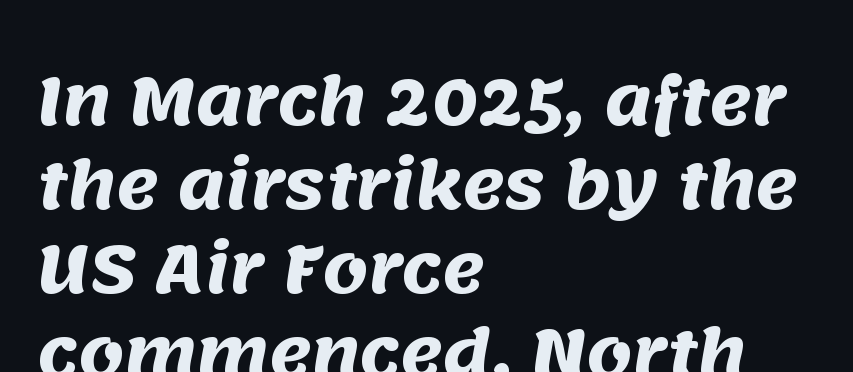
The image shows 64 px heavy sans-serif type; set left-aligned, normal line spacing (1.31x), normal letter spacing, not underlined; medium stroke contrast and a large x-height.
